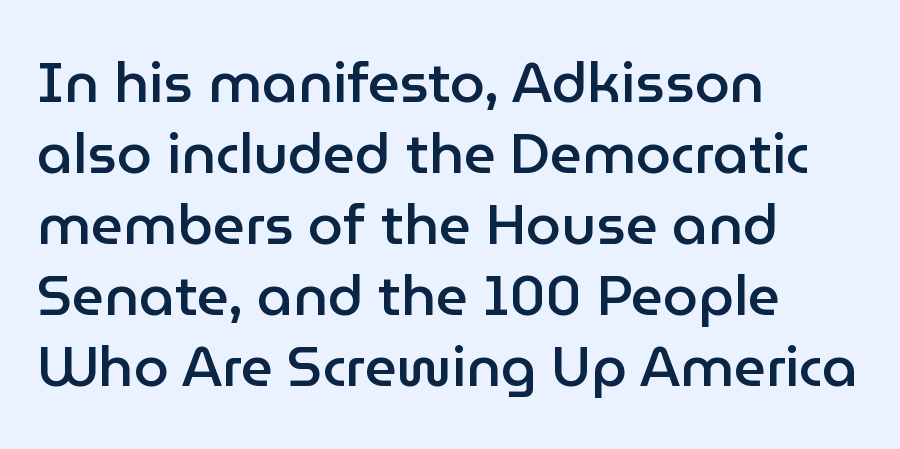
The rows are spaced the way most documents space them. Default kerning and tracking; the words read as compact shapes. The rag falls on the right side of this text block. The face used here is a semibold: visibly heavier than regular, lighter than bold. This sample uses an upright cut, with every glyph sitting square on the baseline. This sample has the flowing, uneven cadence of proportional lettering.
